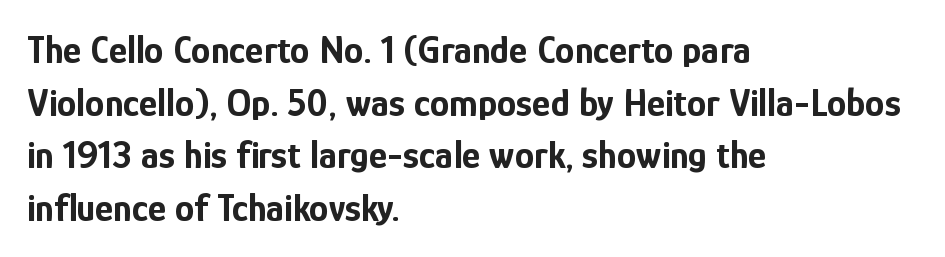
Q: Is the text bold? A: Yes.
Q: Is the text italic (slanted)? A: No, it is upright.
Q: Is the typeface a serif or a sans-serif typeface? A: Sans-serif.
Q: Is the text underlined? A: No.
Q: How is the paragraph aligned? A: Left-aligned.
Q: Is the spacing between letters normal or unusually wide? A: Normal.
Q: Is the spacing between lines tight, normal or loose? A: Normal.
Q: Width (condensed, normal, or wide)? A: Condensed.
Q: Stroke contrast? A: Low.
Q: x-height? A: Medium.
Q: Monospaced? A: No.
